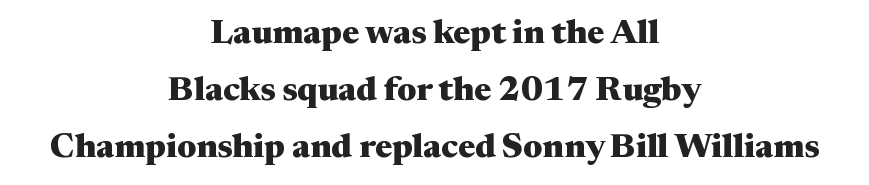
Q: Is the text bold? A: Yes.
Q: Is the text italic (slanted)? A: No, it is upright.
Q: Is the typeface a serif or a sans-serif typeface? A: Serif.
Q: Is the text underlined? A: No.
Q: How is the paragraph aligned? A: Centered.
Q: Is the spacing between letters normal or unusually wide? A: Normal.
Q: Is the spacing between lines tight, normal or loose? A: Normal.
Q: Width (condensed, normal, or wide)? A: Wide.
Q: Stroke contrast? A: Medium.
Q: x-height? A: Medium.
Q: Monospaced? A: No.
